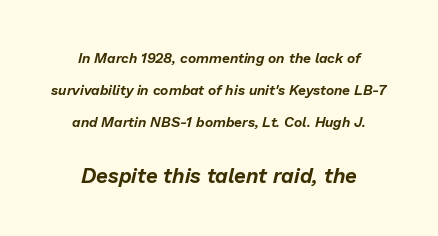
The image shows 21 px text type, italic (leaning right); set centered, loose line spacing (2.29x), normal letter spacing, not underlined; the second (bottom) block is 1.5x larger.
